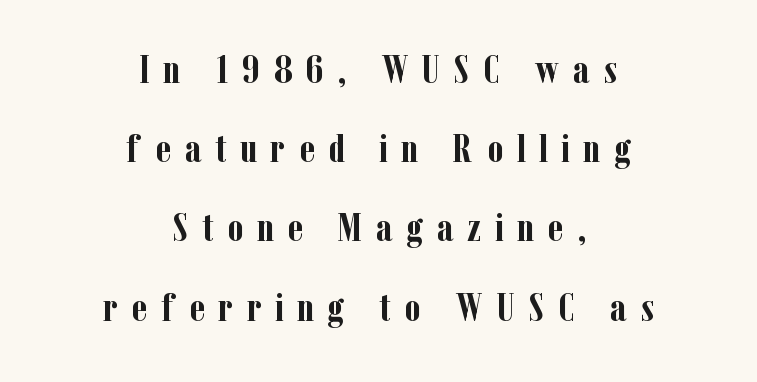
{"serif": "yes", "italic": "no", "bold": "yes", "weight": "semibold", "width": "condensed", "stroke_contrast": "low", "x_height": "medium", "monospaced": "no", "underline": "no", "align": "center", "line_spacing": "loose", "line_spacing_ratio": 1.98, "letter_spacing": "wide", "letter_spacing_em": 0.34, "glyph_px": 40}
